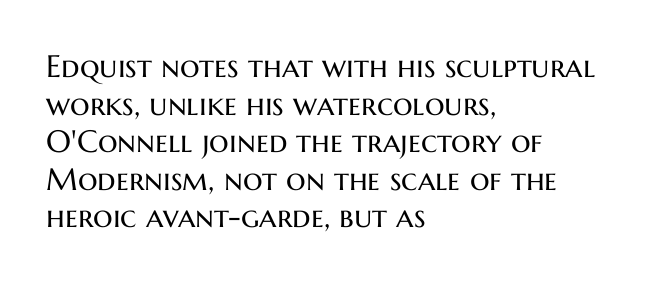
Each word holds together tightly as a unit, with standard inter-letter gaps. The letters advance in unequal steps, a hallmark of proportional type. No feet cap the strokes, marking this as sans-serif type. Compared with a centered layout, this one pins lines to the left instead.
